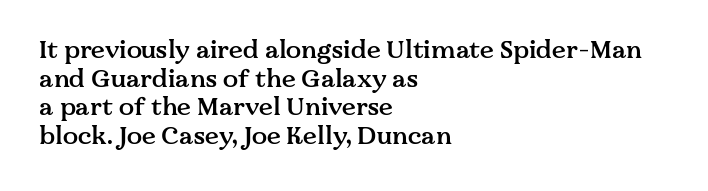
Q: Is the text bold? A: Semi-bold.
Q: Is the text italic (slanted)? A: No, it is upright.
Q: Is the text underlined? A: No.
Q: How is the paragraph aligned? A: Left-aligned.
Q: Is the spacing between letters normal or unusually wide? A: Normal.
Q: Is the spacing between lines tight, normal or loose? A: Tight.
